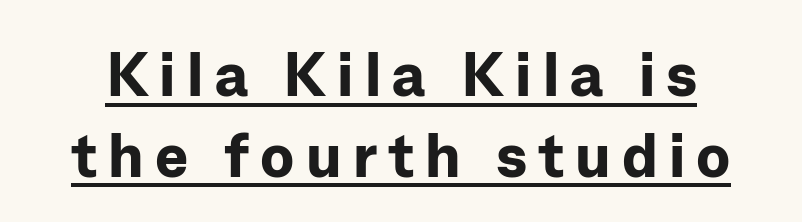
Q: Is the text bold? A: Yes.
Q: Is the text italic (slanted)? A: No, it is upright.
Q: Is the typeface a serif or a sans-serif typeface? A: Sans-serif.
Q: Is the text underlined? A: Yes.
Q: Is the spacing between lines tight, normal or loose? A: Normal.
Q: Width (condensed, normal, or wide)? A: Normal.
Q: Stroke contrast? A: Low.
Q: x-height? A: Medium.
Q: Monospaced? A: No.
